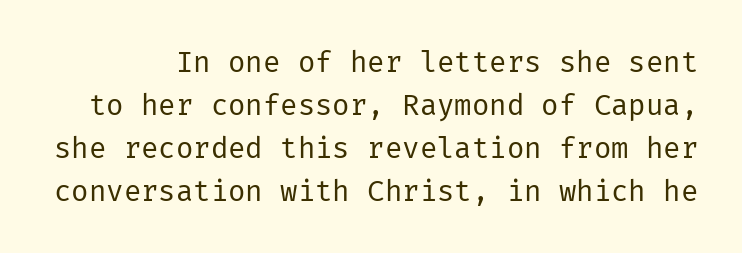
The image shows 29 px regular-weight sans-serif type, upright; set normal line spacing (1.48x), normal letter spacing, not underlined; low stroke contrast and a medium x-height.
